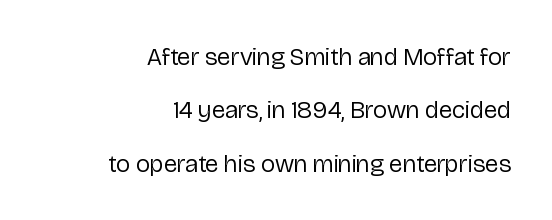
{"italic": "no", "bold": "no", "underline": "no", "align": "right", "line_spacing": "loose", "line_spacing_ratio": 2.14, "letter_spacing": "normal", "letter_spacing_em": 0.0, "glyph_px": 25}
